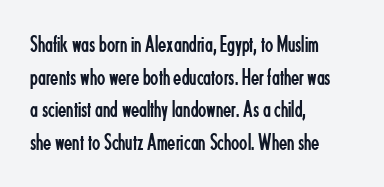
Q: Is the text bold? A: No.
Q: Is the text italic (slanted)? A: No, it is upright.
Q: Is the text underlined? A: No.
Q: How is the paragraph aligned? A: Left-aligned.
Q: Is the spacing between letters normal or unusually wide? A: Normal.
Q: Is the spacing between lines tight, normal or loose? A: Normal.
